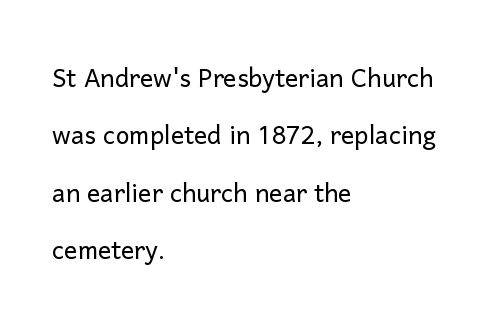
Q: Is the text bold? A: No.
Q: Is the text italic (slanted)? A: No, it is upright.
Q: Is the typeface a serif or a sans-serif typeface? A: Sans-serif.
Q: Is the text underlined? A: No.
Q: How is the paragraph aligned? A: Left-aligned.
Q: Is the spacing between letters normal or unusually wide? A: Normal.
Q: Width (condensed, normal, or wide)? A: Normal.
Q: Stroke contrast? A: Low.
Q: x-height? A: Medium.
Q: Monospaced? A: No.
